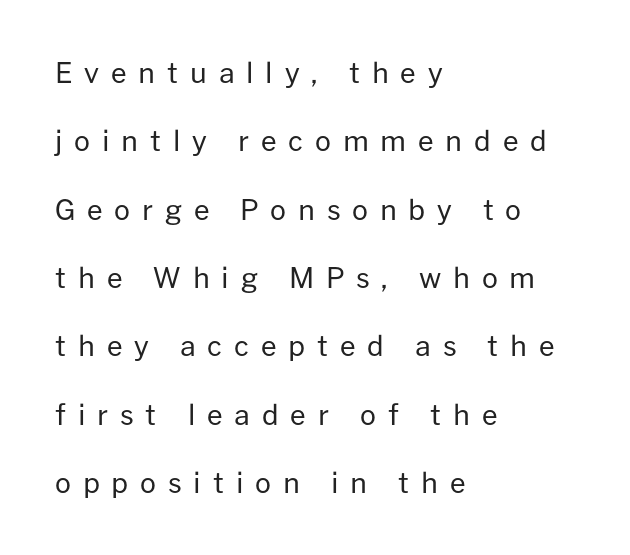
The image shows 28 px regular-weight sans-serif type, upright; set left-aligned, loose line spacing (2.44x), unusually wide letter spacing (+0.42 em), not underlined; low stroke contrast and a medium x-height.
